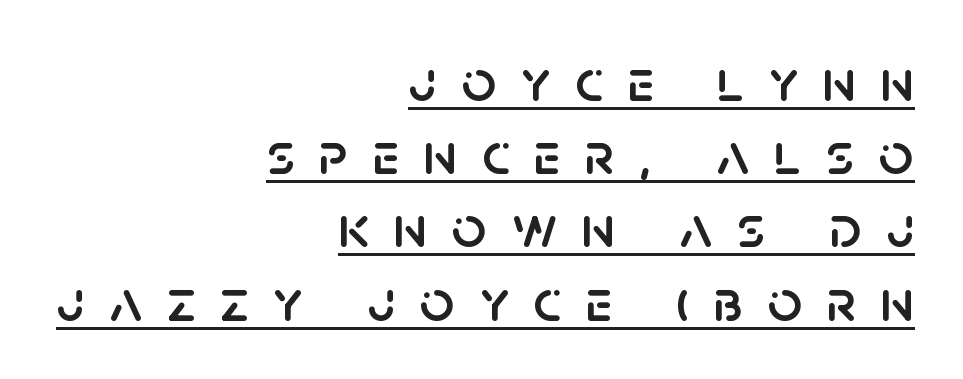
The line texture is sparse and dotted thanks to wide tracking. The paragraph has a hard right edge and a soft left edge. No italicization has been applied; the sample stays upright. Typographically, this falls in the sans-serif category. Do the characters align in a grid? No, the font is proportional. Emphasis is given by a line drawn under the lettering.
